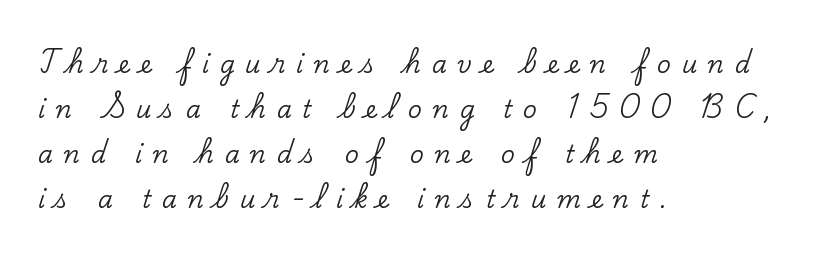
The image shows 24 px text type; set left-aligned, line spacing 1.87x, unusually wide letter spacing (+0.45 em), not underlined.
